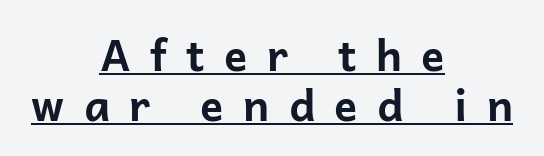
{"serif": "no", "italic": "no", "bold": "yes", "weight": "bold", "width": "normal", "stroke_contrast": "low", "x_height": "medium", "monospaced": "no", "underline": "yes", "align": "center", "line_spacing_ratio": 1.16, "letter_spacing": "wide", "letter_spacing_em": 0.45, "glyph_px": 43}
